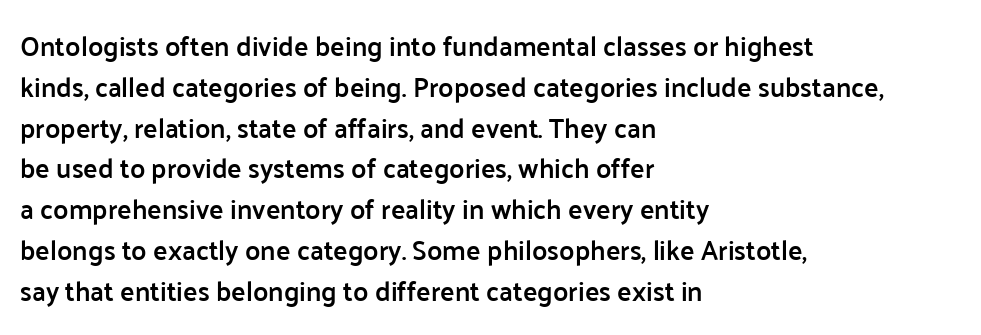
{"italic": "no", "bold": "semi", "underline": "no", "align": "left", "line_spacing": "normal", "line_spacing_ratio": 1.51, "letter_spacing": "normal", "letter_spacing_em": 0.0, "glyph_px": 27}
